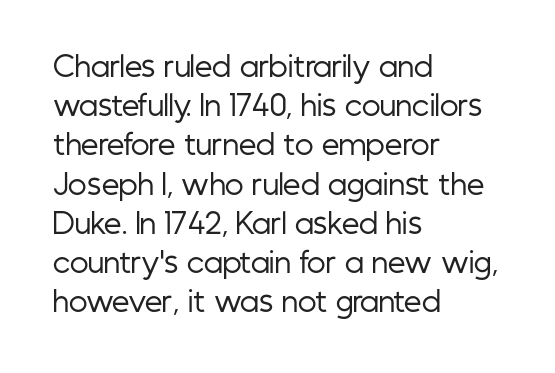
This rendering features lettering with no underline. The typeface chosen for these lines omits serifs. This sample is left-justified, so line endings fall wherever the words run out. Students, note that the glyphs here touch the page at normal intervals. Rendered with straight, roman letterforms. Vertically, the passage feels balanced, rows spaced as you'd expect.
